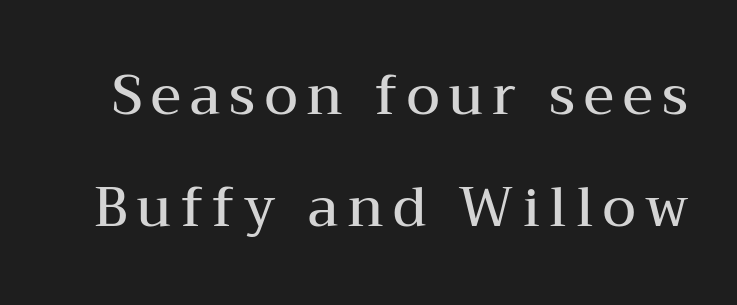
{"serif": "yes", "italic": "no", "bold": "semi", "weight": "semibold", "width": "wide", "stroke_contrast": "medium", "x_height": "medium", "monospaced": "no", "underline": "no", "line_spacing": "loose", "line_spacing_ratio": 2.08, "glyph_px": 54}
